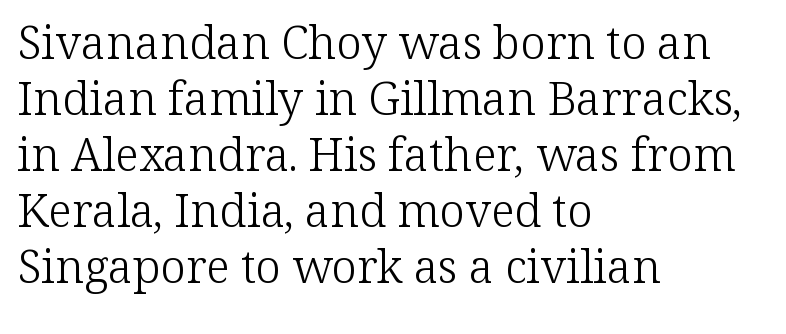
Each letter's strokes conclude with small projecting serifs. Quick note: underline off. Line beginnings align vertically; line endings do not. This reads as an unemphasized weight, regular at the heaviest.
